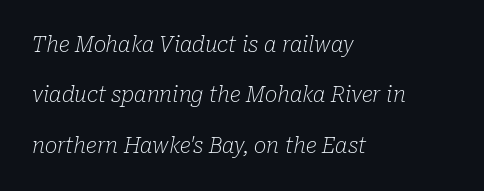
{"italic": "yes", "lean": "right", "slant_degrees": 10, "bold": "no", "underline": "no", "align": "left", "line_spacing": "loose", "line_spacing_ratio": 2.4, "letter_spacing": "normal", "letter_spacing_em": 0.0, "glyph_px": 21}
